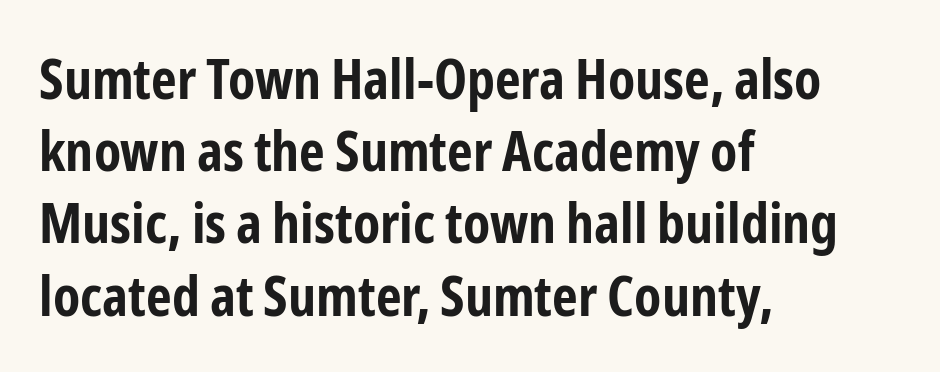
Observe the ordinary spacing: letters are neighbours, not strangers. The rendering anchors every line to the left-hand side. Posture: upright roman. Set as a true bold cut, around the 700 mark.
